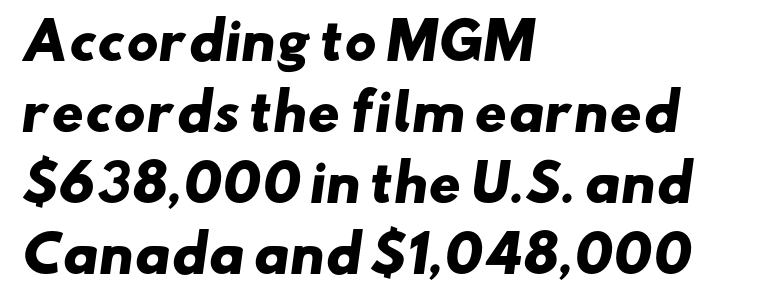
Q: Is the text bold? A: Yes.
Q: Is the typeface a serif or a sans-serif typeface? A: Sans-serif.
Q: Is the text underlined? A: No.
Q: How is the paragraph aligned? A: Left-aligned.
Q: Is the spacing between letters normal or unusually wide? A: Normal.
Q: Is the spacing between lines tight, normal or loose? A: Normal.
Q: Width (condensed, normal, or wide)? A: Wide.
Q: Stroke contrast? A: Low.
Q: x-height? A: Small.
Q: Monospaced? A: No.
